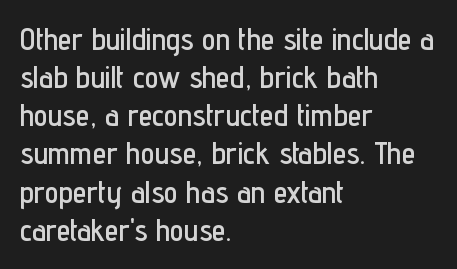
{"serif": "no", "italic": "no", "width": "condensed", "stroke_contrast": "low", "x_height": "medium", "monospaced": "no", "underline": "no", "align": "left", "line_spacing_ratio": 1.23, "letter_spacing": "normal", "letter_spacing_em": 0.0, "glyph_px": 31}
